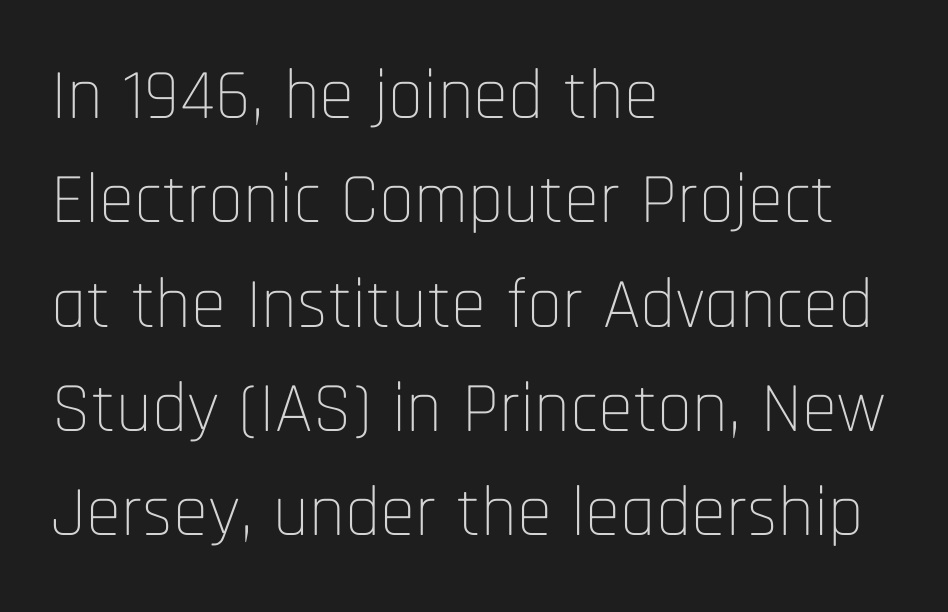
{"serif": "no", "italic": "no", "bold": "no", "weight": "thin", "width": "condensed", "stroke_contrast": "low", "x_height": "large", "monospaced": "no", "underline": "no", "align": "left", "line_spacing": "normal", "line_spacing_ratio": 1.47, "letter_spacing": "normal", "letter_spacing_em": 0.0, "glyph_px": 71}
